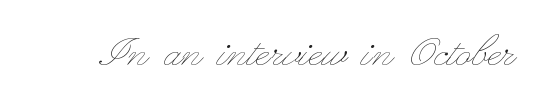
{"bold": "no", "weight": "thin", "width": "wide", "stroke_contrast": "low", "x_height": "small", "monospaced": "no", "underline": "no", "letter_spacing": "normal", "letter_spacing_em": 0.0, "glyph_px": 52}
